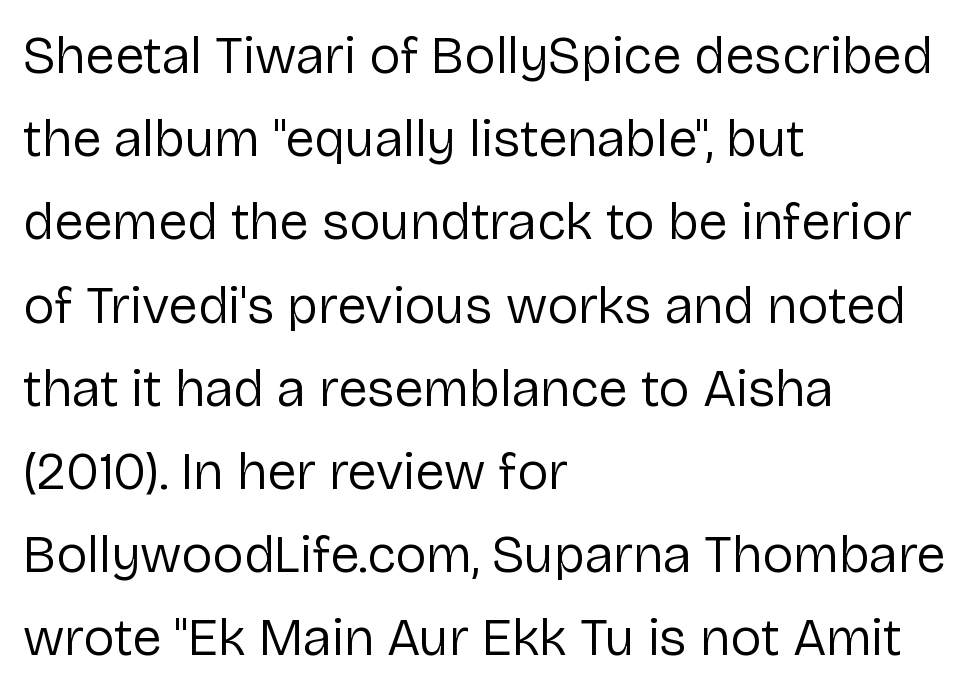
Q: Is the text bold? A: No.
Q: Is the text italic (slanted)? A: No, it is upright.
Q: Is the typeface a serif or a sans-serif typeface? A: Sans-serif.
Q: Is the text underlined? A: No.
Q: How is the paragraph aligned? A: Left-aligned.
Q: Is the spacing between letters normal or unusually wide? A: Normal.
Q: Is the spacing between lines tight, normal or loose? A: Normal.
Q: Width (condensed, normal, or wide)? A: Normal.
Q: Stroke contrast? A: Low.
Q: x-height? A: Medium.
Q: Monospaced? A: No.
